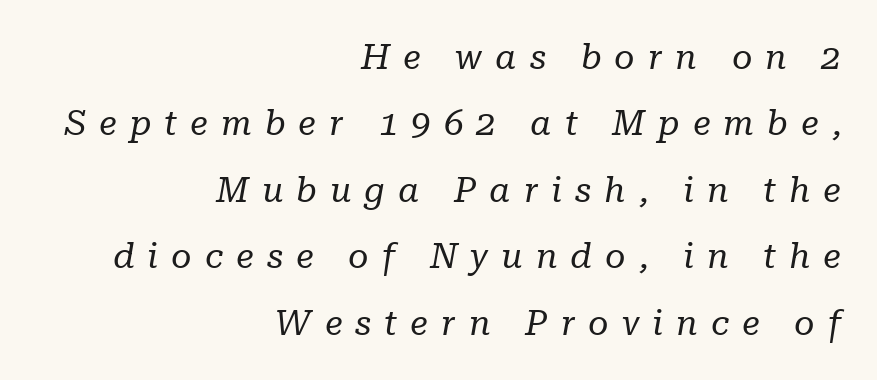
{"serif": "yes", "italic": "yes", "lean": "right", "slant_degrees": 10, "bold": "no", "weight": "regular", "width": "normal", "stroke_contrast": "low", "x_height": "medium", "monospaced": "no", "underline": "no", "align": "right", "line_spacing": "loose", "line_spacing_ratio": 1.9, "letter_spacing": "wide", "letter_spacing_em": 0.37, "glyph_px": 35}
